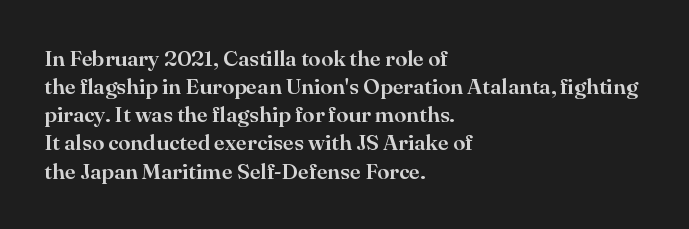
Style check: upright. Decoration check: the copy has no underline. The gaps between neighbouring characters are ordinary and unremarkable. This sample is left-justified, so line endings fall wherever the words run out. The rows are spaced the way most documents space them.
